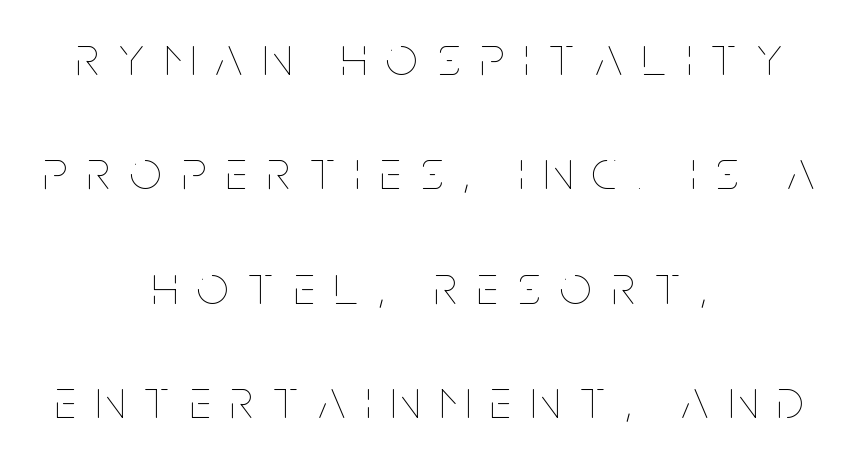
Beneath every word, the page is bare. Is the stroke heavy? The answer is a plain regular-or-lighter. A typesetter would call this proportional, since set widths differ per character. Does the leading feel generous? Absolutely, it's lavish.
